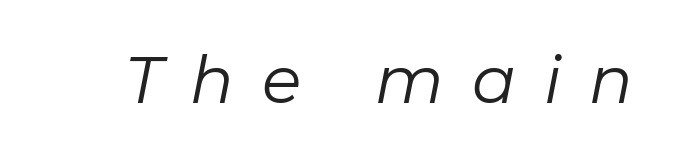
The gaps between neighbouring characters are conspicuously large. These lines were composed using italics. On a weight scale, this lands at 450 or below. A typesetter would call this proportional, since set widths differ per character. Plain, unruled lines of type.
